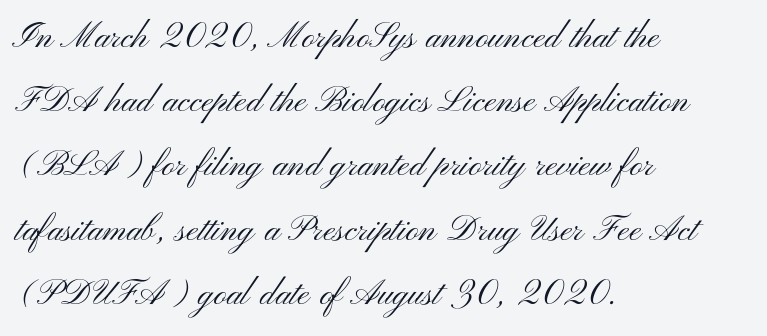
{"serif": "no", "bold": "no", "weight": "light", "width": "wide", "stroke_contrast": "medium", "x_height": "small", "monospaced": "no", "underline": "no", "align": "left", "line_spacing": "normal", "line_spacing_ratio": 1.46, "letter_spacing": "normal", "letter_spacing_em": 0.0, "glyph_px": 44}
